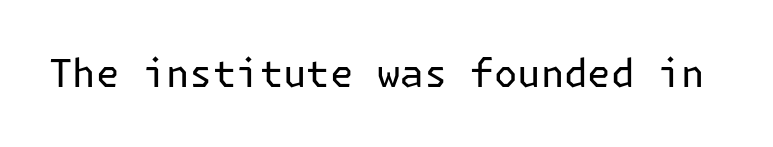
{"serif": "no", "italic": "no", "bold": "no", "weight": "regular", "width": "normal", "stroke_contrast": "low", "x_height": "medium", "underline": "no", "letter_spacing": "normal", "letter_spacing_em": 0.0, "glyph_px": 39}
